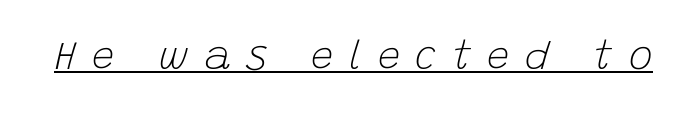
The image shows 40 px light type, italic (leaning right); set unusually wide letter spacing (+0.4 em), underlined; low stroke contrast and a large x-height.
